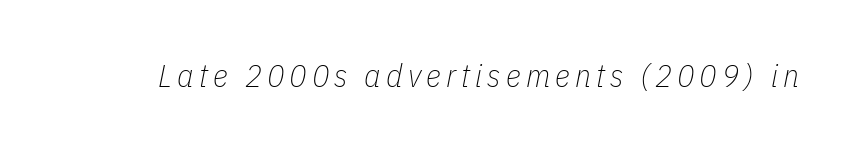
{"italic": "yes", "lean": "right", "slant_degrees": 11, "bold": "no", "weight": "thin", "width": "condensed", "stroke_contrast": "low", "x_height": "medium", "monospaced": "no", "underline": "no", "glyph_px": 32}
